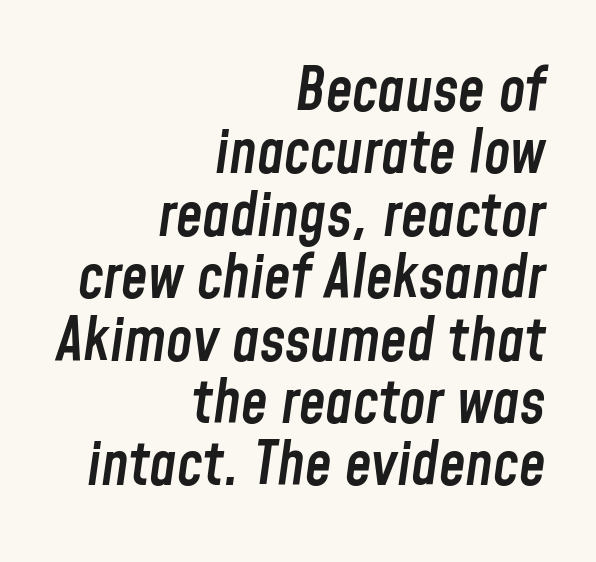
{"italic": "yes", "lean": "right", "slant_degrees": 8, "bold": "semi", "weight": "semibold", "width": "condensed", "stroke_contrast": "low", "x_height": "medium", "monospaced": "no", "underline": "no", "align": "right", "line_spacing": "tight", "line_spacing_ratio": 1.04, "letter_spacing": "normal", "letter_spacing_em": 0.0, "glyph_px": 60}
